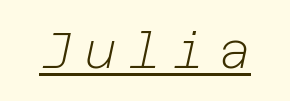
The image shows 50 px light type, italic (leaning right); set unusually wide letter spacing (+0.24 em), underlined; low stroke contrast and a medium x-height.
